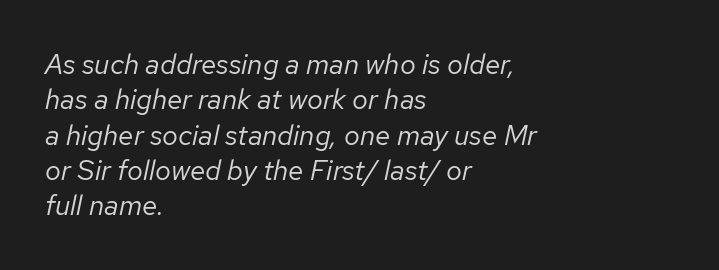
Q: Is the text bold? A: No.
Q: Is the text italic (slanted)? A: Yes, it leans right by about 12 degrees.
Q: Is the text underlined? A: No.
Q: How is the paragraph aligned? A: Left-aligned.
Q: Is the spacing between letters normal or unusually wide? A: Normal.
Q: Is the spacing between lines tight, normal or loose? A: Normal.
Q: Width (condensed, normal, or wide)? A: Normal.
Q: Stroke contrast? A: Low.
Q: x-height? A: Medium.
Q: Monospaced? A: No.
